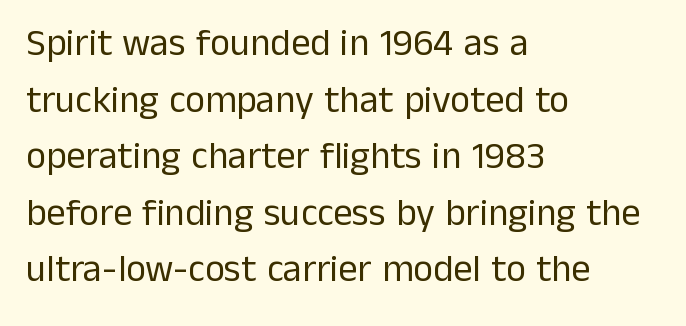
Q: Is the text bold? A: No.
Q: Is the text italic (slanted)? A: No, it is upright.
Q: Is the typeface a serif or a sans-serif typeface? A: Sans-serif.
Q: Is the text underlined? A: No.
Q: How is the paragraph aligned? A: Left-aligned.
Q: Is the spacing between letters normal or unusually wide? A: Normal.
Q: Is the spacing between lines tight, normal or loose? A: Normal.
Q: Width (condensed, normal, or wide)? A: Normal.
Q: Stroke contrast? A: Low.
Q: x-height? A: Medium.
Q: Monospaced? A: No.
